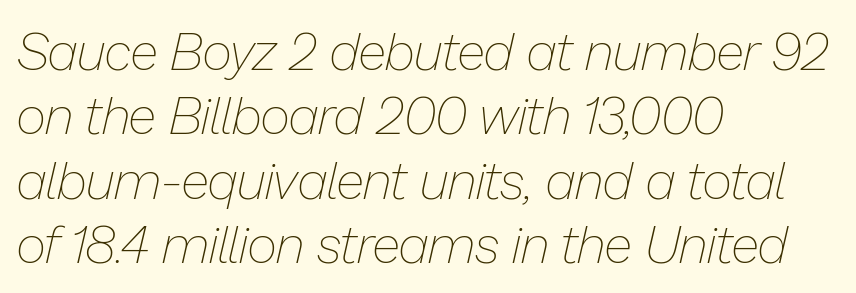
Each letter keeps its own natural width here, so spacing adapts to shape. No word sits above an underline. No extra ink here — the face is not bold. Emphasis-style slanted type is in use. Visually the block forms a straight wall on the left and a jagged coastline on the right.
